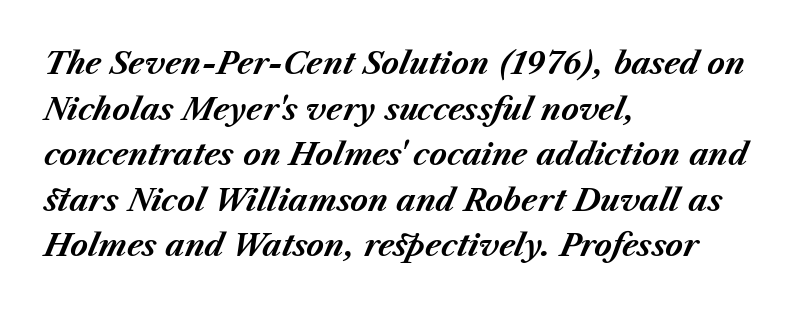
Q: Is the text bold? A: Yes.
Q: Is the text italic (slanted)? A: Yes, it leans right by about 23 degrees.
Q: Is the text underlined? A: No.
Q: How is the paragraph aligned? A: Left-aligned.
Q: Is the spacing between letters normal or unusually wide? A: Normal.
Q: Is the spacing between lines tight, normal or loose? A: Normal.
Q: Width (condensed, normal, or wide)? A: Normal.
Q: Stroke contrast? A: Medium.
Q: x-height? A: Medium.
Q: Monospaced? A: No.
